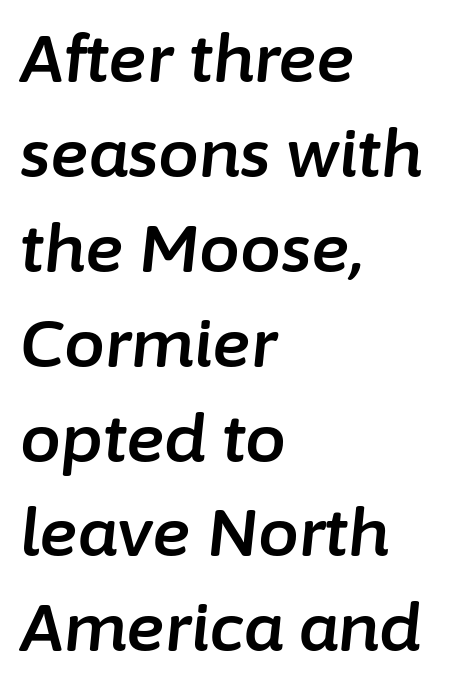
Q: Is the text italic (slanted)? A: Yes, it leans right by about 6 degrees.
Q: Is the text underlined? A: No.
Q: How is the paragraph aligned? A: Left-aligned.
Q: Is the spacing between letters normal or unusually wide? A: Normal.
Q: Is the spacing between lines tight, normal or loose? A: Normal.
Q: Width (condensed, normal, or wide)? A: Normal.
Q: Stroke contrast? A: Low.
Q: x-height? A: Medium.
Q: Monospaced? A: No.
